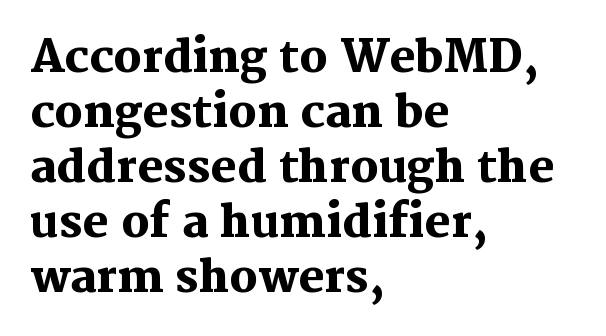
The image shows 44 px heavy serif type, upright; set left-aligned, normal line spacing (1.25x), normal letter spacing, not underlined; medium stroke contrast and a medium x-height.
